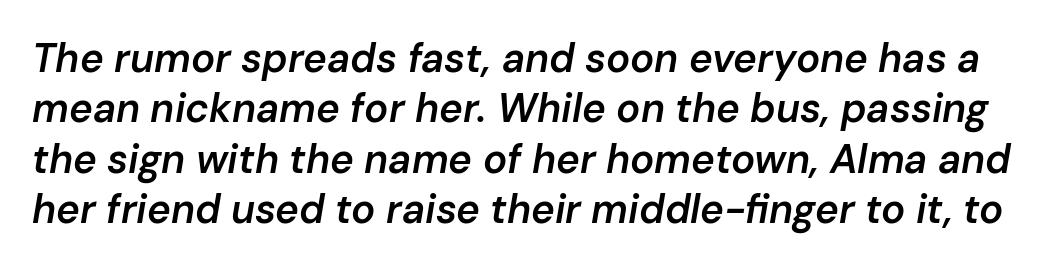
{"italic": "yes", "lean": "right", "slant_degrees": 10, "bold": "semi", "weight": "semibold", "width": "normal", "stroke_contrast": "low", "x_height": "medium", "monospaced": "no", "underline": "no", "line_spacing": "normal", "line_spacing_ratio": 1.26, "letter_spacing": "normal", "letter_spacing_em": 0.0, "glyph_px": 40}
